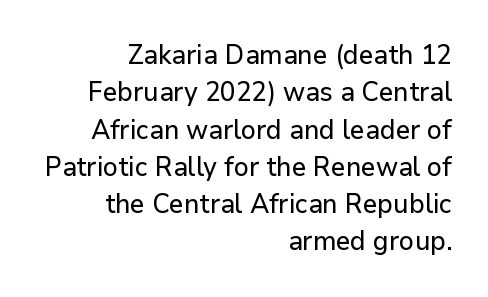
The image shows 27 px text type, upright; set right-aligned, normal line spacing (1.38x), normal letter spacing, not underlined.
